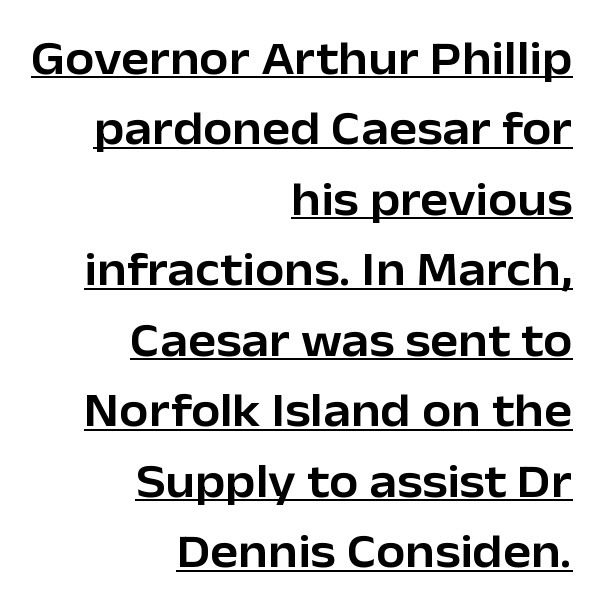
The image shows 47 px sans-serif type, upright; set right-aligned, normal line spacing (1.5x), normal letter spacing, underlined; low stroke contrast and a medium x-height.
